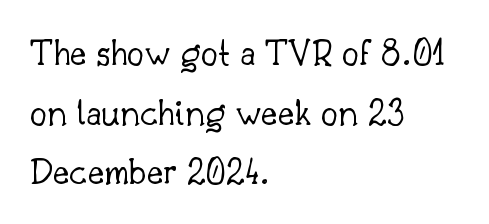
The image shows 39 px light type, upright; set left-aligned, normal line spacing (1.53x), normal letter spacing, not underlined; low stroke contrast and a small x-height.
